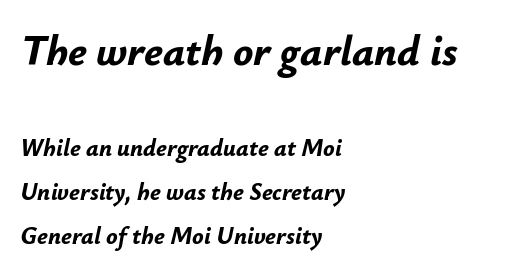
{"italic": "yes", "lean": "right", "slant_degrees": 12, "bold": "yes", "weight": "bold", "width": "normal", "stroke_contrast": "low", "x_height": "small", "monospaced": "no", "underline": "no", "align": "left", "line_spacing_ratio": 1.83, "letter_spacing": "normal", "letter_spacing_em": 0.0, "larger_block": "first", "size_ratio": 1.75, "glyph_px": 42}
